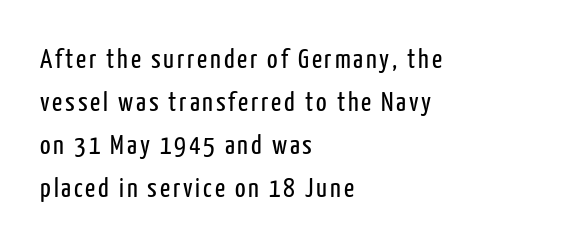
The image shows 28 px regular-weight, condensed sans-serif type, upright; set left-aligned, normal line spacing (1.53x), not underlined; low stroke contrast and a medium x-height.
